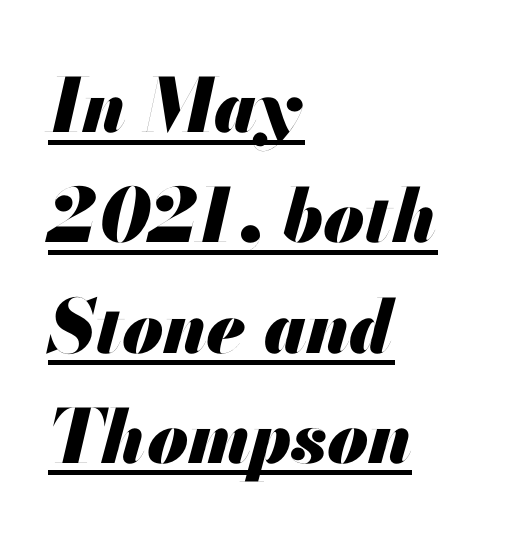
Q: Is the text bold? A: Yes.
Q: Is the text italic (slanted)? A: Yes, it leans right by about 13 degrees.
Q: Is the text underlined? A: Yes.
Q: How is the paragraph aligned? A: Left-aligned.
Q: Is the spacing between letters normal or unusually wide? A: Normal.
Q: Is the spacing between lines tight, normal or loose? A: Normal.
Q: Width (condensed, normal, or wide)? A: Normal.
Q: Stroke contrast? A: Medium.
Q: x-height? A: Small.
Q: Monospaced? A: No.
